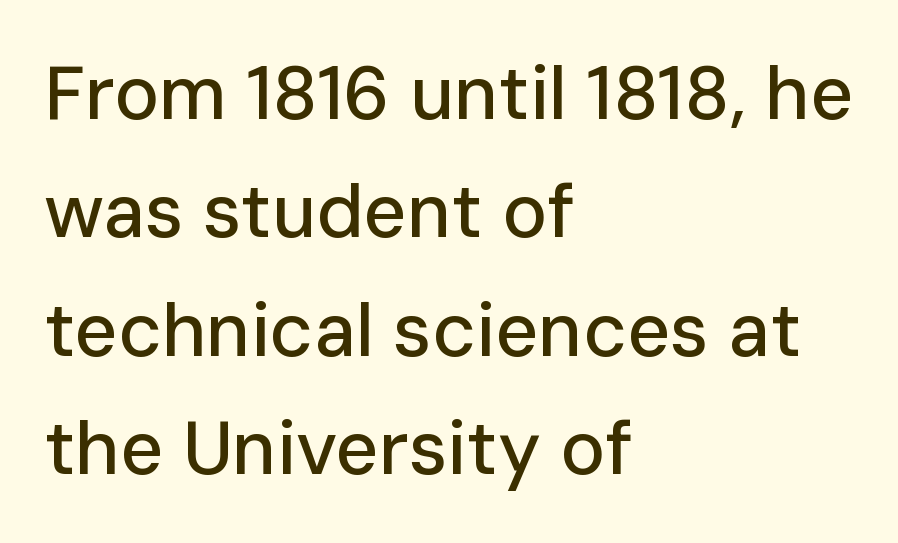
{"serif": "no", "italic": "no", "width": "normal", "stroke_contrast": "low", "x_height": "medium", "monospaced": "no", "underline": "no", "align": "left", "line_spacing": "normal", "line_spacing_ratio": 1.58, "letter_spacing": "normal", "letter_spacing_em": 0.0, "glyph_px": 75}
